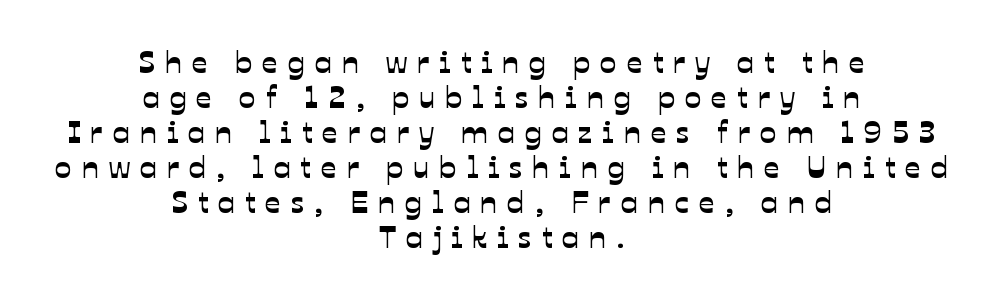
This block would grow much taller if given ordinary leading; it's compressed now. Looks like regular typesetting: each glyph gets only the width it needs. Words float on clear page, feet unadorned. There is plenty of visible air inserted between adjacent glyphs. Regarding serifs, this sample does without them.
